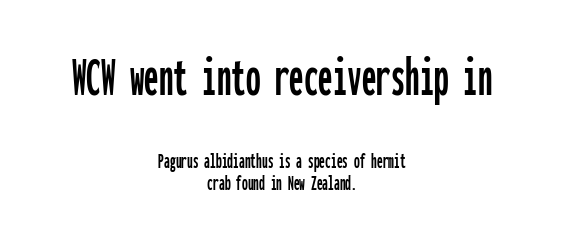
The image shows 58 px condensed sans-serif type, upright, monospaced; set centered, tight line spacing (0.97x), normal letter spacing, not underlined; the first (top) block is 2.52x larger; low stroke contrast and a medium x-height.
